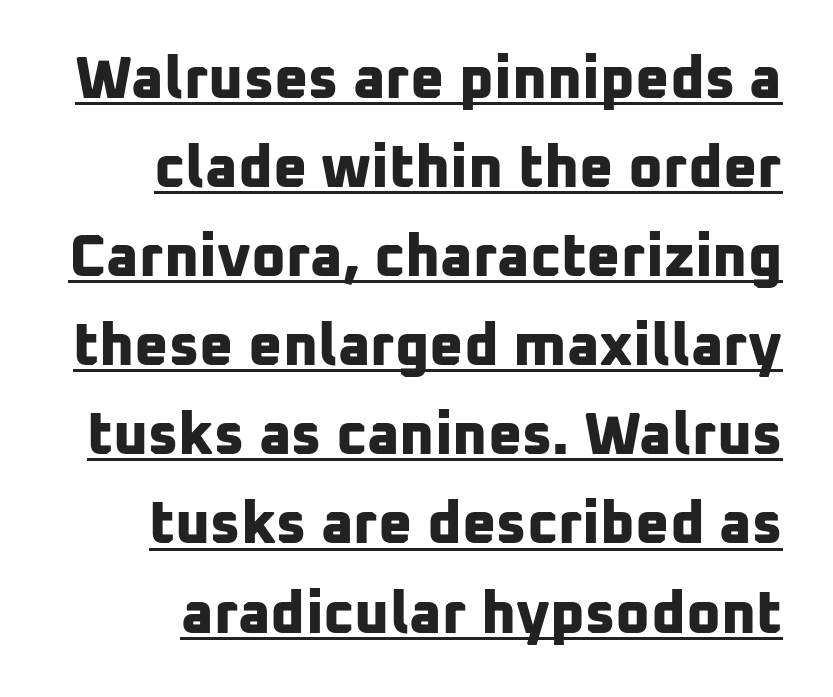
{"serif": "no", "bold": "yes", "weight": "bold", "width": "normal", "stroke_contrast": "low", "x_height": "medium", "monospaced": "no", "underline": "yes", "line_spacing": "normal", "line_spacing_ratio": 1.51, "letter_spacing": "normal", "letter_spacing_em": 0.0, "glyph_px": 59}
